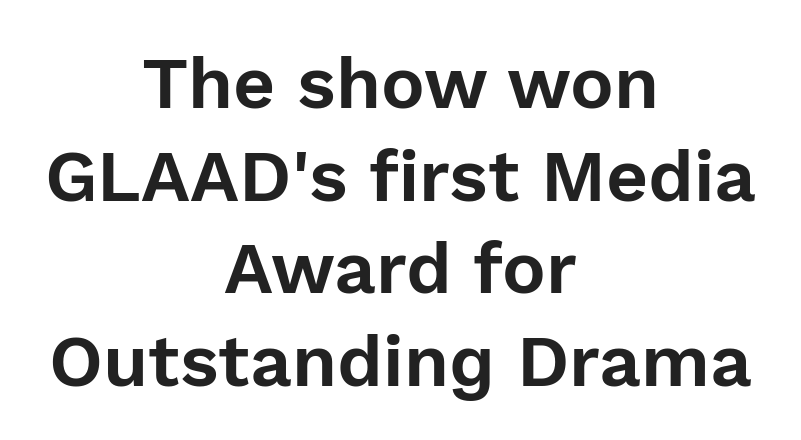
What stands out about the letter spacing? Nothing — it is the standard amount. Classification — sans serif. The rendering uses natural spacing where letterforms have individual widths. Leftover space on each line is divided equally before and after the words. Has an underline been added? It has not.
